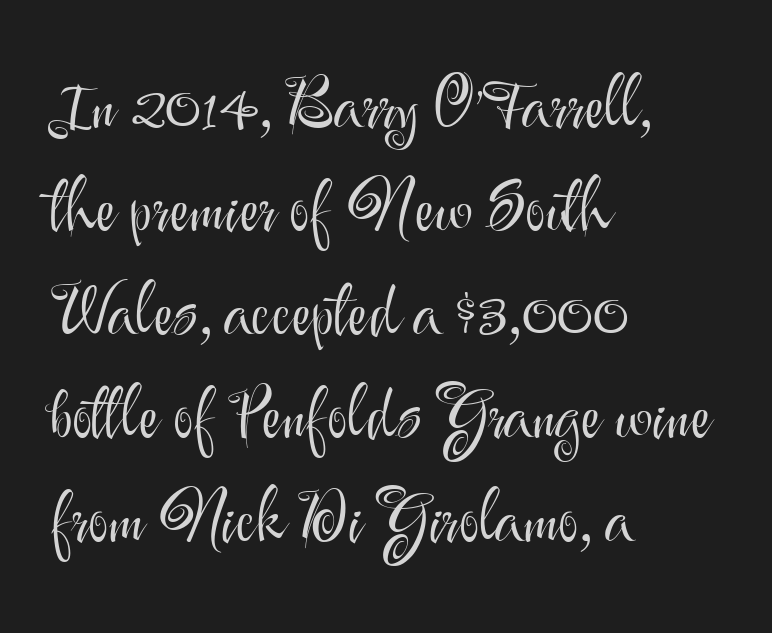
{"serif": "no", "bold": "no", "weight": "light", "width": "normal", "stroke_contrast": "medium", "x_height": "small", "monospaced": "no", "underline": "no", "align": "left", "line_spacing": "normal", "line_spacing_ratio": 1.5, "letter_spacing": "normal", "letter_spacing_em": 0.0, "glyph_px": 69}
